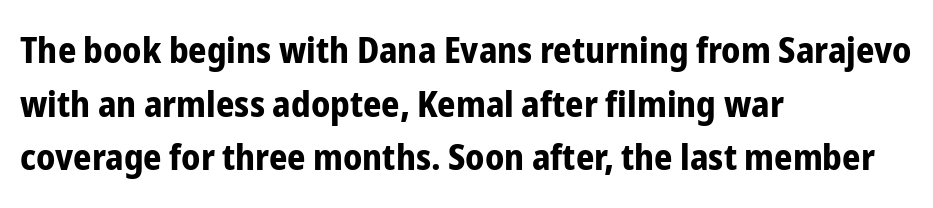
The space directly below the letters is spotless. Horizontally, the lines are justified to the leading edge only. This sample uses plain, unmodified letter spacing. Bold? Absolutely — the strokes are thick and heavy.
